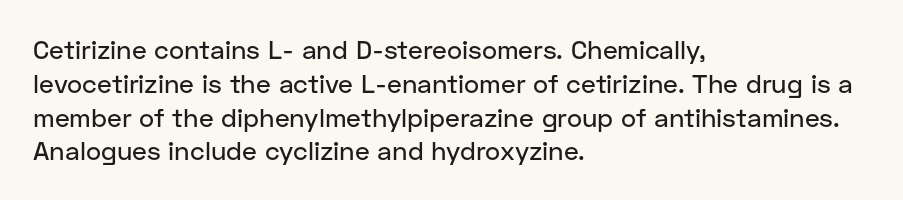
The ragged edge is on the right, which tells us the setting is flush left. How would I describe the line gaps? Plain and ordinary. This is the regular roman posture of the typeface. Only glyphs here, with clear space below each row.
